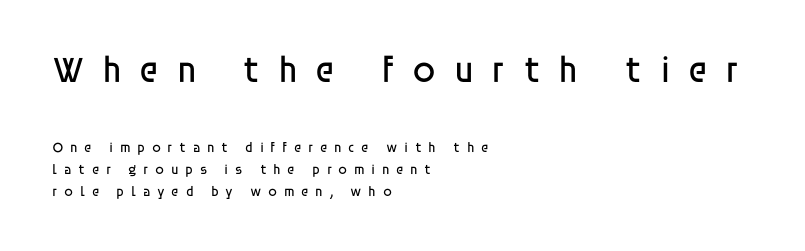
You could not count columns in this text — the font is proportionally spaced. Evenly set lines give the paragraph a standard silhouette. Examine the stroke ends and you'll find no serifs. The strokes are not fattened; the text isn't bold. Posture: upright roman. The first block has been scaled up relative to the second.
